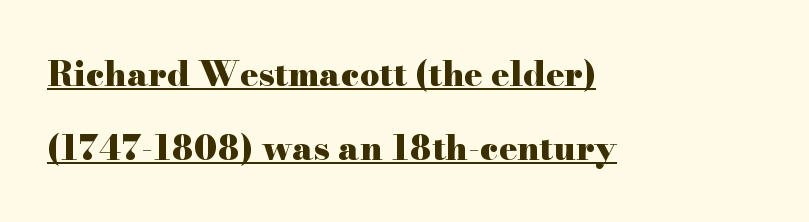
Words appear dense and cohesive because spacing is normal. The ragged edge is on the right, which tells us the setting is flush left. Notice the wide empty band between every row — that's loose leading. A rule runs beneath these lines of type. Notice how thick the strokes are: this is what a full bold looks like. Quick note: not italic, upright.
